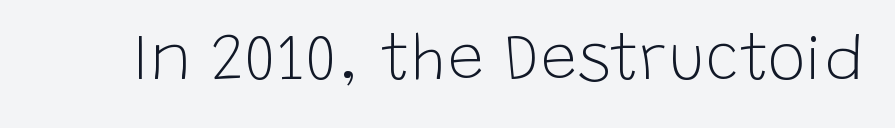
{"serif": "no", "italic": "no", "bold": "no", "weight": "light", "width": "normal", "stroke_contrast": "low", "x_height": "large", "monospaced": "no", "underline": "no", "letter_spacing": "normal", "letter_spacing_em": 0.0, "glyph_px": 64}
